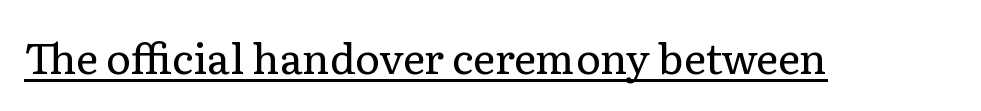
{"serif": "yes", "italic": "no", "bold": "no", "weight": "regular", "width": "normal", "stroke_contrast": "low", "x_height": "medium", "monospaced": "no", "underline": "yes", "letter_spacing": "normal", "letter_spacing_em": 0.0, "glyph_px": 42}
